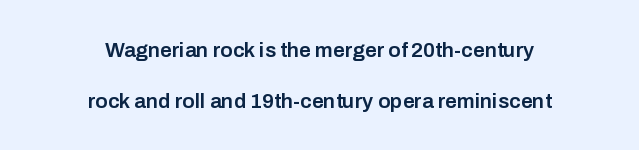
The image shows 21 px text type, upright; set centered, loose line spacing (2.42x), normal letter spacing, not underlined.
